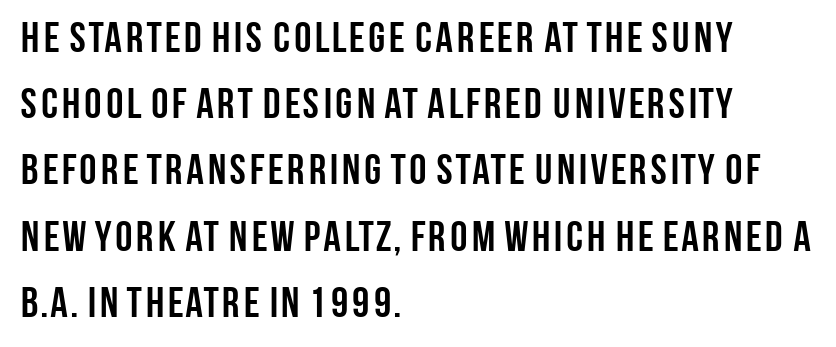
The rendering uses a moderate line-height, typical for paragraphs. Strong, thick strokes mark this as bold type. Posture: upright roman. Teacher's note: observe the even left margin — that is flush-left alignment. The passage shown is typeset with a sans-serif family. Is the letter spacing exaggerated? No — it looks like the ordinary default.
